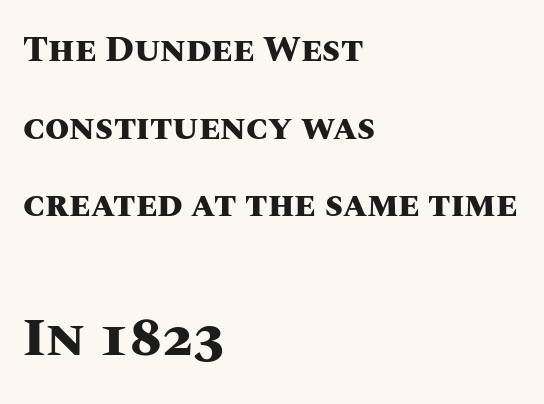
The image shows 53 px heavy type, upright; set left-aligned, loose line spacing (2.22x), normal letter spacing, not underlined; the second (bottom) block is 1.51x larger; medium stroke contrast and a large x-height.
